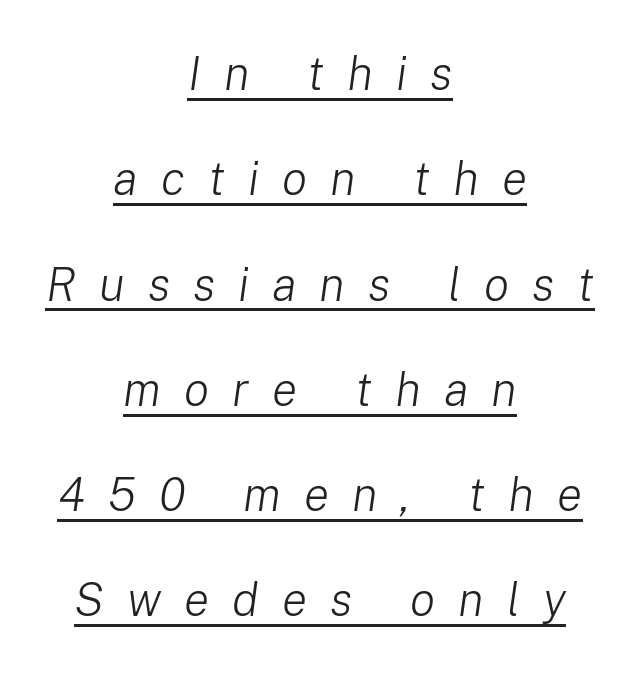
Q: Is the text bold? A: No.
Q: Is the text italic (slanted)? A: Yes, it leans right by about 8 degrees.
Q: Is the text underlined? A: Yes.
Q: How is the paragraph aligned? A: Centered.
Q: Is the spacing between letters normal or unusually wide? A: Unusually wide.
Q: Is the spacing between lines tight, normal or loose? A: Loose.
Q: Width (condensed, normal, or wide)? A: Normal.
Q: Stroke contrast? A: Low.
Q: x-height? A: Medium.
Q: Monospaced? A: No.
